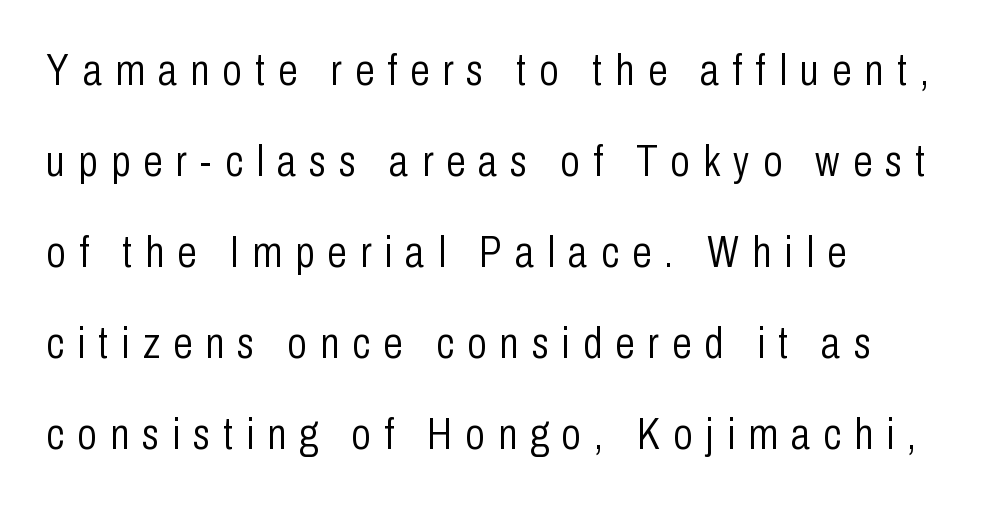
The image shows 44 px light, condensed sans-serif type, upright; set left-aligned, loose line spacing (2.07x), unusually wide letter spacing (+0.3 em), not underlined; low stroke contrast and a medium x-height.
